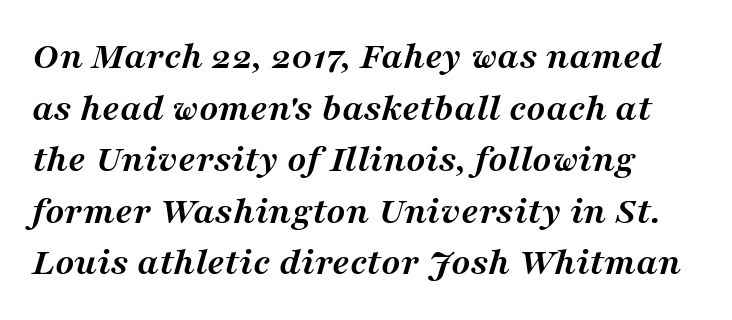
This sample uses an oblique cut, with every glyph tilted off the vertical. The lines sit at an ordinary, default distance from one another. What kind of face is this? One with serifs. Heavy, bold letterforms.
